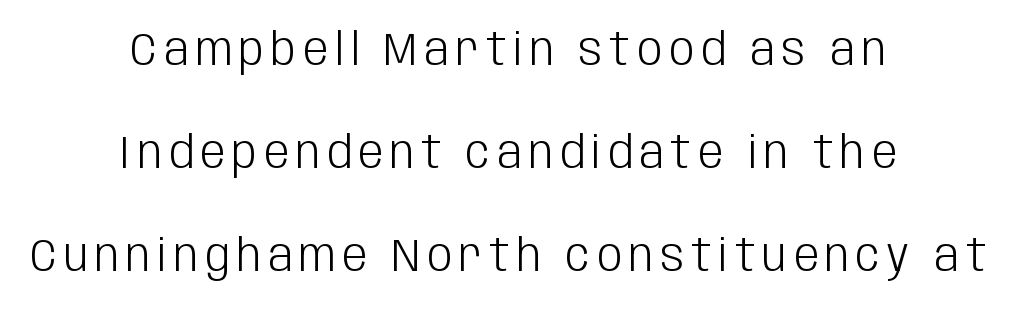
Q: Is the text bold? A: No.
Q: Is the text italic (slanted)? A: No, it is upright.
Q: Is the typeface a serif or a sans-serif typeface? A: Sans-serif.
Q: Is the text underlined? A: No.
Q: How is the paragraph aligned? A: Centered.
Q: Is the spacing between lines tight, normal or loose? A: Loose.
Q: Width (condensed, normal, or wide)? A: Condensed.
Q: Stroke contrast? A: Low.
Q: x-height? A: Large.
Q: Monospaced? A: No.
